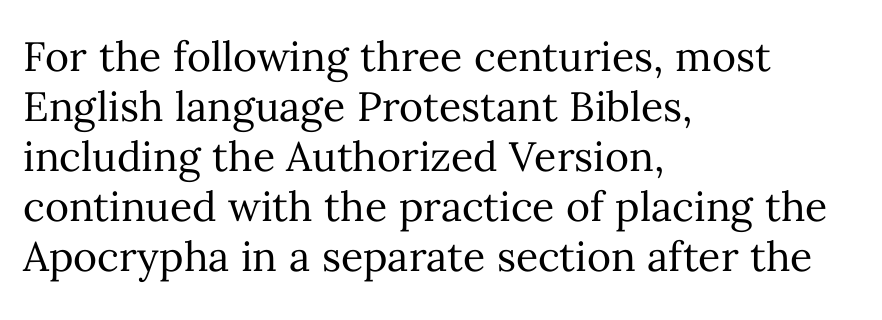
Q: Is the text bold? A: No.
Q: Is the text italic (slanted)? A: No, it is upright.
Q: Is the text underlined? A: No.
Q: How is the paragraph aligned? A: Left-aligned.
Q: Is the spacing between letters normal or unusually wide? A: Normal.
Q: Width (condensed, normal, or wide)? A: Normal.
Q: Stroke contrast? A: Medium.
Q: x-height? A: Medium.
Q: Monospaced? A: No.
